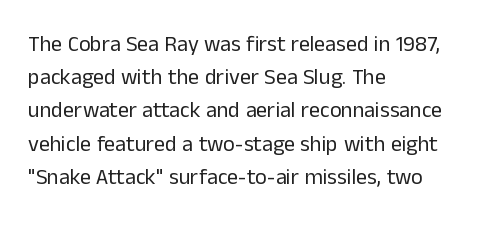
Tall strokes in this sample are plumb rather than angled. Weight: regular or lighter. Tracking value appears to be zero — textbook default spacing. The passage shown stacks its lines at a standard gap. The lines in this sample share a left origin and differ only in where they stop. Anything drawn beneath the words? Only blank space.
